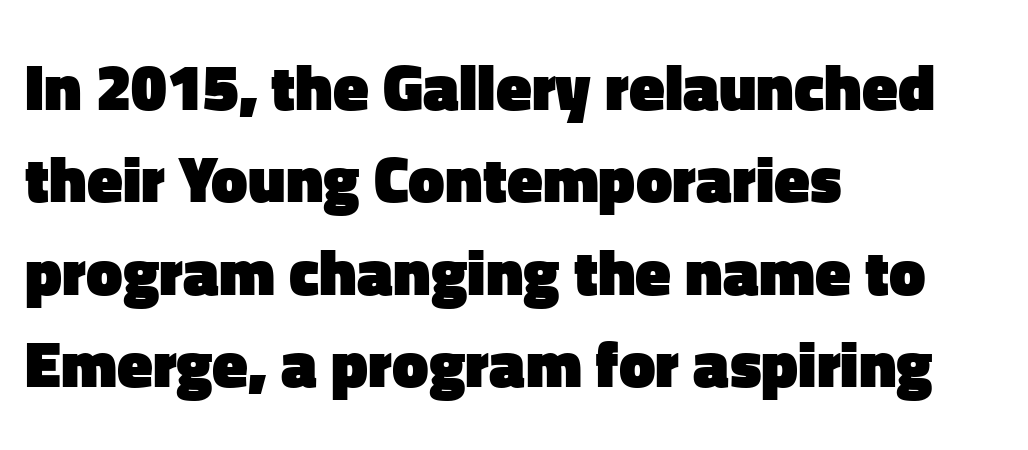
{"serif": "no", "italic": "no", "bold": "yes", "weight": "heavy", "width": "normal", "stroke_contrast": "low", "x_height": "medium", "monospaced": "no", "underline": "no", "align": "left", "line_spacing": "normal", "line_spacing_ratio": 1.42, "letter_spacing": "normal", "letter_spacing_em": 0.0, "glyph_px": 65}
